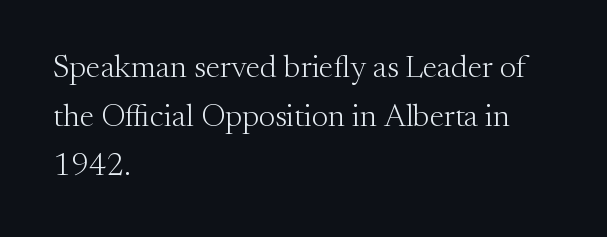
Q: Is the text bold? A: No.
Q: Is the text italic (slanted)? A: No, it is upright.
Q: Is the typeface a serif or a sans-serif typeface? A: Serif.
Q: Is the text underlined? A: No.
Q: How is the paragraph aligned? A: Left-aligned.
Q: Is the spacing between letters normal or unusually wide? A: Normal.
Q: Is the spacing between lines tight, normal or loose? A: Normal.
Q: Width (condensed, normal, or wide)? A: Normal.
Q: Stroke contrast? A: Medium.
Q: x-height? A: Small.
Q: Monospaced? A: No.
